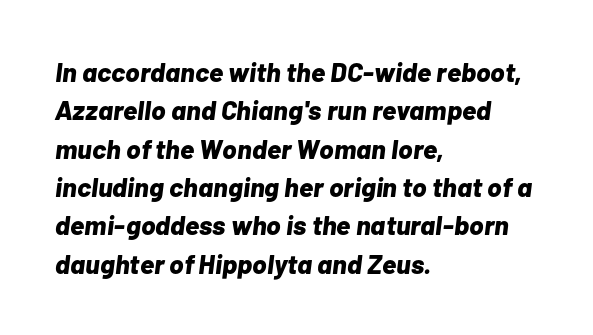
Q: Is the text bold? A: Yes.
Q: Is the text italic (slanted)? A: Yes, it leans right by about 7 degrees.
Q: Is the text underlined? A: No.
Q: How is the paragraph aligned? A: Left-aligned.
Q: Is the spacing between letters normal or unusually wide? A: Normal.
Q: Is the spacing between lines tight, normal or loose? A: Normal.
